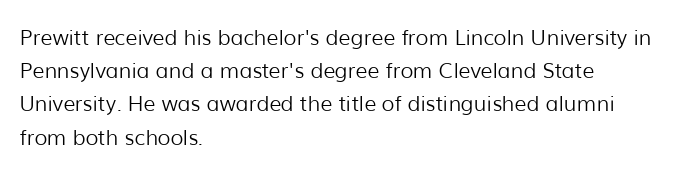
{"italic": "no", "bold": "no", "underline": "no", "align": "left", "line_spacing": "normal", "line_spacing_ratio": 1.58, "letter_spacing": "normal", "letter_spacing_em": 0.0, "glyph_px": 21}
